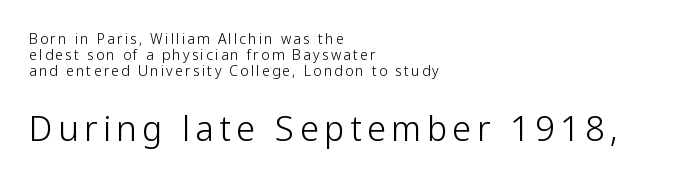
Q: Is the text bold? A: No.
Q: Is the text italic (slanted)? A: No, it is upright.
Q: Is the typeface a serif or a sans-serif typeface? A: Sans-serif.
Q: Is the text underlined? A: No.
Q: How is the paragraph aligned? A: Left-aligned.
Q: Is the spacing between lines tight, normal or loose? A: Tight.
Q: Which block of text is set in a larger size, the first (top) or the second (bottom)? A: The second (bottom) one.
Q: Width (condensed, normal, or wide)? A: Normal.
Q: Stroke contrast? A: Low.
Q: x-height? A: Medium.
Q: Monospaced? A: No.
